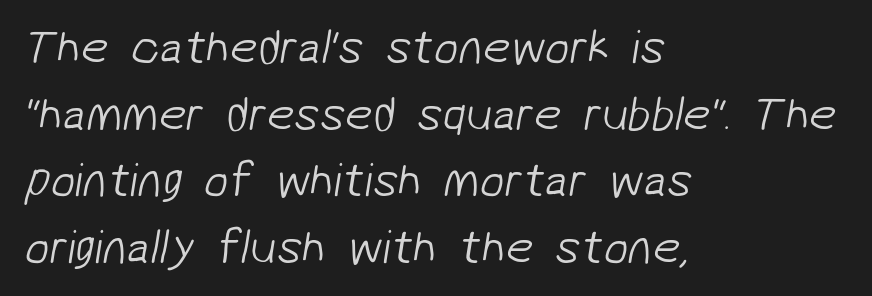
Q: Is the text bold? A: No.
Q: Is the typeface a serif or a sans-serif typeface? A: Sans-serif.
Q: Is the text underlined? A: No.
Q: How is the paragraph aligned? A: Left-aligned.
Q: Is the spacing between letters normal or unusually wide? A: Normal.
Q: Is the spacing between lines tight, normal or loose? A: Normal.
Q: Width (condensed, normal, or wide)? A: Normal.
Q: Stroke contrast? A: Low.
Q: x-height? A: Medium.
Q: Monospaced? A: No.
